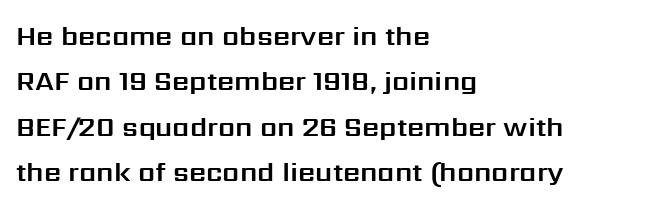
Tracking here is standard; glyphs follow each other at the usual distance. Horizontal alignment here is leftward, the default for most running prose. Honestly, the row spacing looks completely unremarkable. Check the space under the baseline: it is left empty. The specimen reads as upright at a glance.
